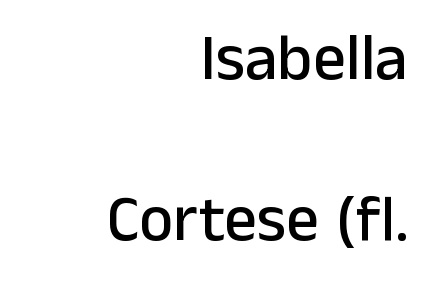
The image shows 65 px sans-serif type, upright; set right-aligned, loose line spacing (2.48x), normal letter spacing, not underlined; low stroke contrast and a medium x-height.
